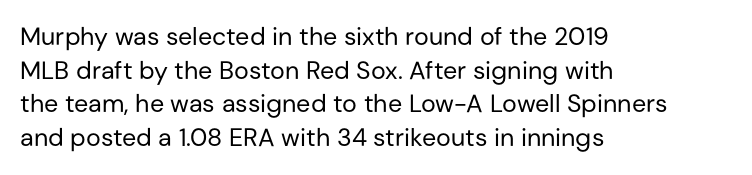
The image shows 25 px text type, upright; set left-aligned, normal line spacing (1.35x), normal letter spacing, not underlined.
